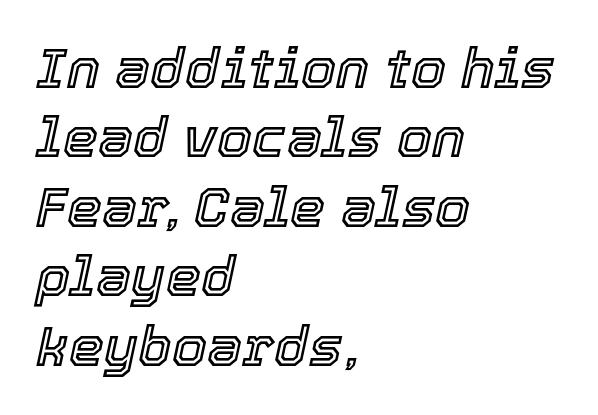
Q: Is the text italic (slanted)? A: Yes, it leans right by about 12 degrees.
Q: Is the text underlined? A: No.
Q: How is the paragraph aligned? A: Left-aligned.
Q: Is the spacing between letters normal or unusually wide? A: Normal.
Q: Width (condensed, normal, or wide)? A: Normal.
Q: x-height? A: Medium.
Q: Monospaced? A: No.
